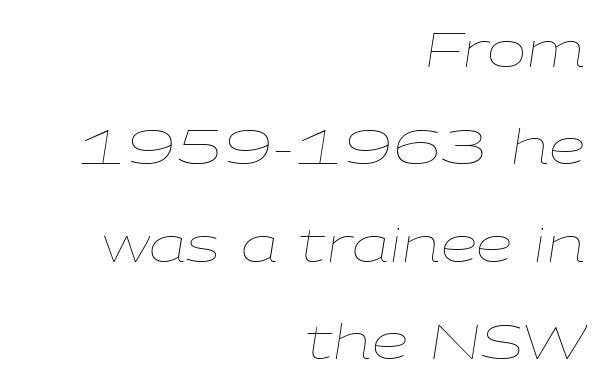
Q: Is the text bold? A: No.
Q: Is the text italic (slanted)? A: Yes, it leans right by about 9 degrees.
Q: Is the text underlined? A: No.
Q: How is the paragraph aligned? A: Right-aligned.
Q: Is the spacing between letters normal or unusually wide? A: Normal.
Q: Is the spacing between lines tight, normal or loose? A: Loose.
Q: Width (condensed, normal, or wide)? A: Wide.
Q: Stroke contrast? A: Low.
Q: x-height? A: Medium.
Q: Monospaced? A: No.
